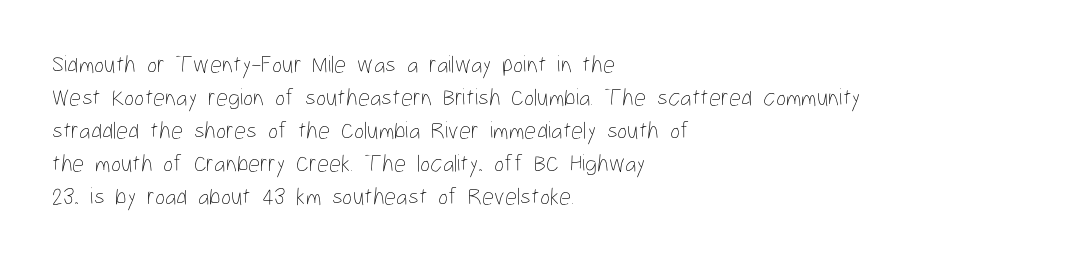
Q: Is the text bold? A: No.
Q: Is the text italic (slanted)? A: No, it is upright.
Q: Is the text underlined? A: No.
Q: How is the paragraph aligned? A: Left-aligned.
Q: Is the spacing between letters normal or unusually wide? A: Normal.
Q: Is the spacing between lines tight, normal or loose? A: Normal.
